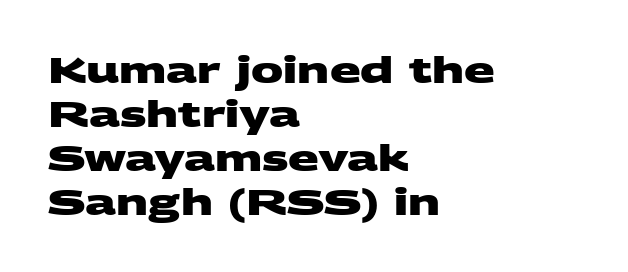
Q: Is the text bold? A: Yes.
Q: Is the typeface a serif or a sans-serif typeface? A: Sans-serif.
Q: Is the text underlined? A: No.
Q: How is the paragraph aligned? A: Left-aligned.
Q: Is the spacing between letters normal or unusually wide? A: Normal.
Q: Width (condensed, normal, or wide)? A: Wide.
Q: Stroke contrast? A: Medium.
Q: x-height? A: Large.
Q: Monospaced? A: No.
